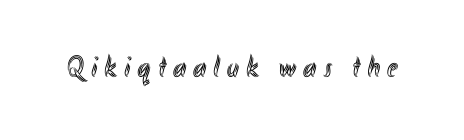
The face used here is proportionally spaced, like ordinary book or web type. Underlining? Definitely not there. Loose tracking; the words dissolve into strings of separated letters.
